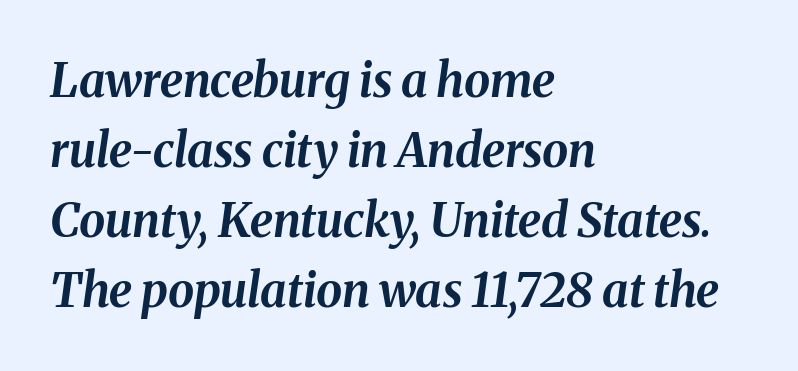
The image shows 47 px bold type, italic (leaning right); set left-aligned, normal line spacing (1.49x), normal letter spacing, not underlined; medium stroke contrast and a medium x-height.
